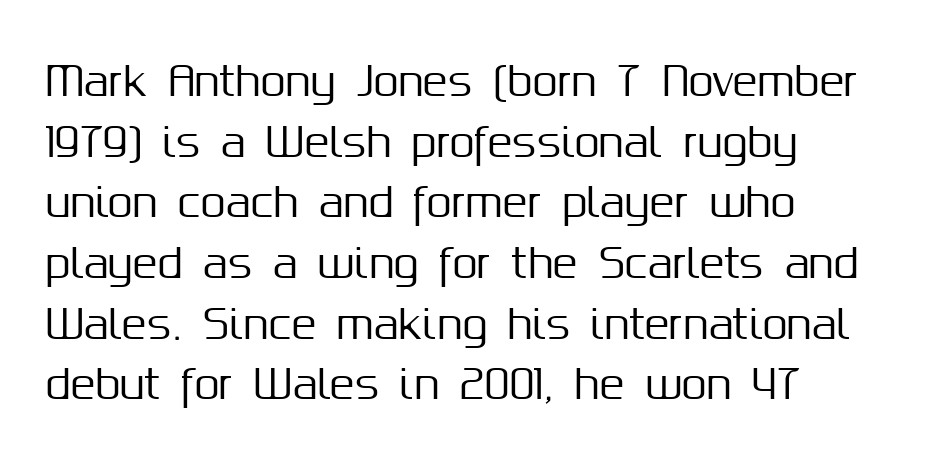
The rendering shows plain stroke endings on the letterforms — a sans-serif design. Standard letterfit; no display-style spreading of the glyphs. Teacher's note: observe the even left margin — that is flush-left alignment. Vertical spacing — default.
